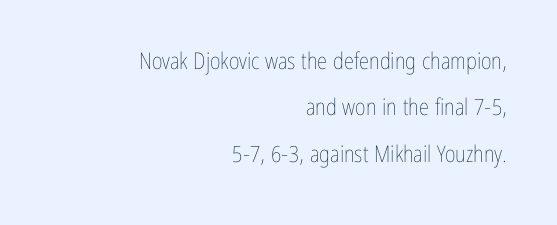
{"italic": "no", "bold": "no", "underline": "no", "align": "right", "line_spacing": "loose", "line_spacing_ratio": 2.02, "letter_spacing": "normal", "letter_spacing_em": 0.0, "glyph_px": 23}
